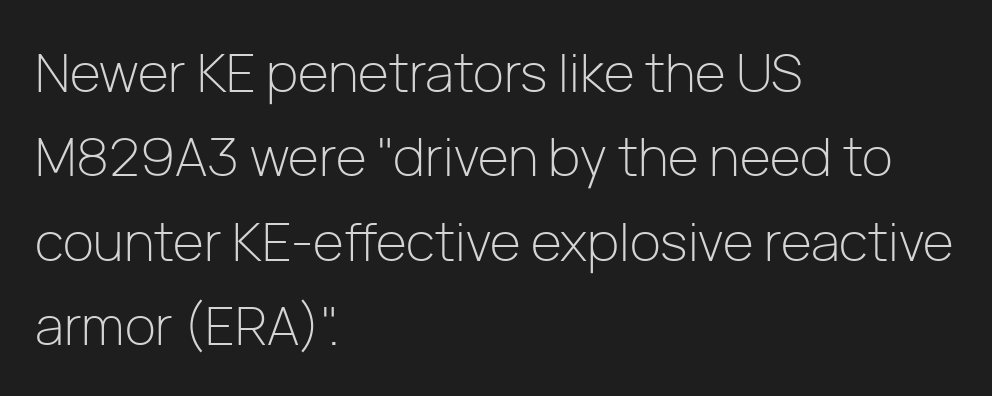
The image shows 53 px light sans-serif type, upright; set left-aligned, normal line spacing (1.59x), normal letter spacing, not underlined; low stroke contrast and a medium x-height.
